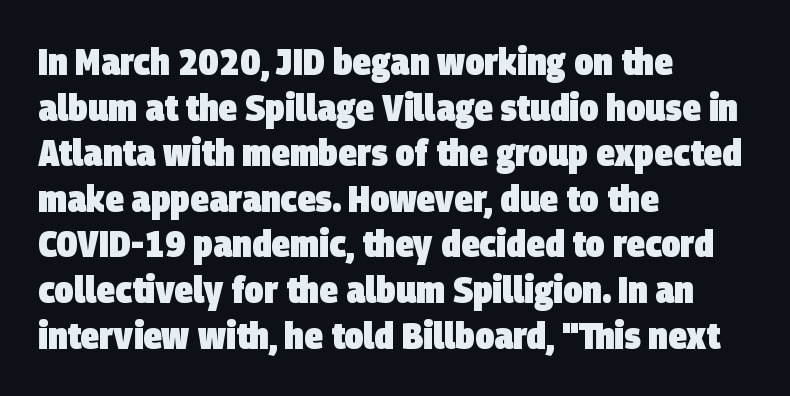
The image shows 38 px heavy, condensed sans-serif type; set left-aligned, line spacing 1.2x, normal letter spacing, not underlined; low stroke contrast and a large x-height.
